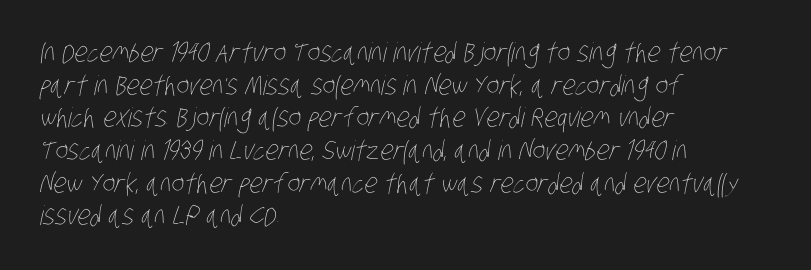
{"bold": "no", "underline": "no", "align": "left", "line_spacing_ratio": 1.21, "letter_spacing": "normal", "letter_spacing_em": 0.0, "glyph_px": 27}
